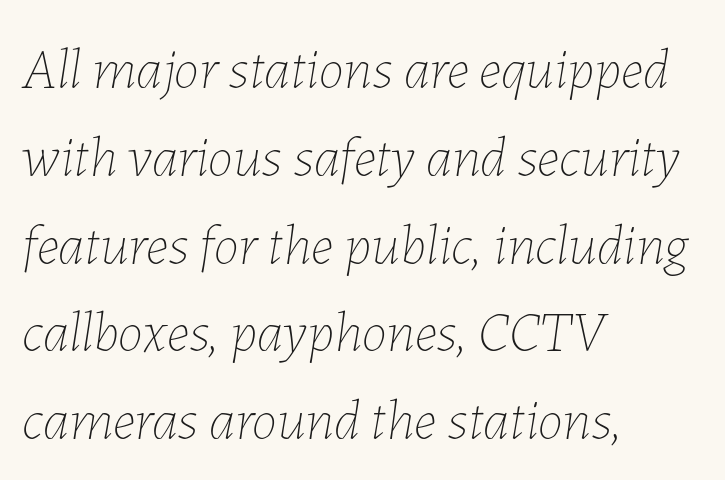
{"italic": "yes", "lean": "right", "slant_degrees": 7, "bold": "no", "weight": "thin", "width": "normal", "stroke_contrast": "low", "x_height": "medium", "monospaced": "no", "underline": "no", "align": "left", "line_spacing": "normal", "line_spacing_ratio": 1.54, "letter_spacing": "normal", "letter_spacing_em": 0.0, "glyph_px": 57}
